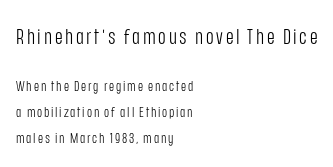
The image shows 21 px text type, upright; set left-aligned, line spacing 1.86x, not underlined; the first (top) block is 1.5x larger.
